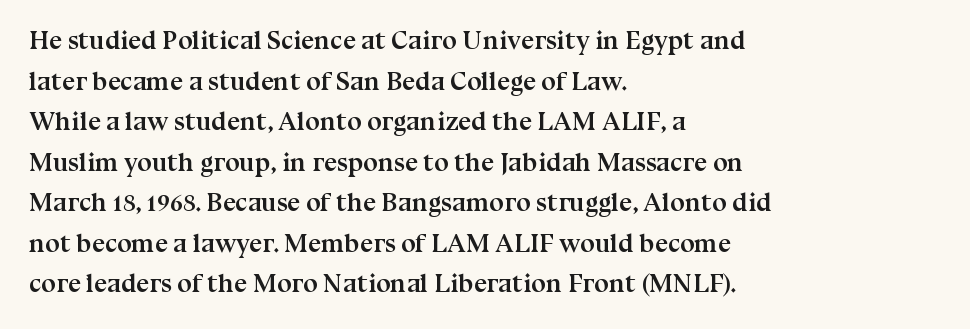
The image shows 26 px bold type, upright; set left-aligned, normal line spacing (1.56x), normal letter spacing, not underlined.
